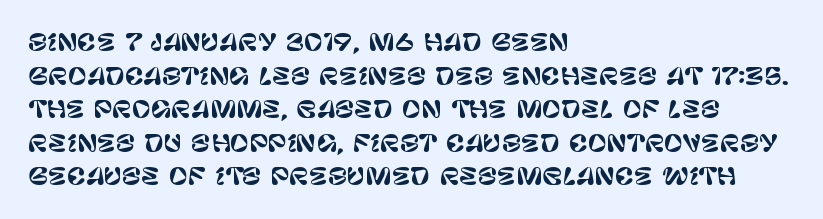
{"underline": "no", "align": "left", "line_spacing": "normal", "line_spacing_ratio": 1.46, "letter_spacing": "normal", "letter_spacing_em": 0.0, "glyph_px": 23}
